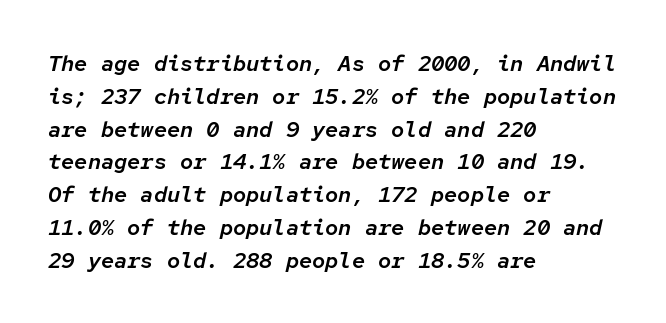
Short and long lines alike share a common starting point at left. Students, note that the glyphs here touch the page at normal intervals. Compared with ordinary roman type, these characters are visibly tilted. The line-height multiplier appears to be the usual default.
